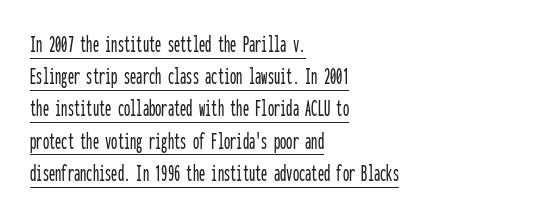
Q: Is the text italic (slanted)? A: No, it is upright.
Q: Is the text underlined? A: Yes.
Q: How is the paragraph aligned? A: Left-aligned.
Q: Is the spacing between letters normal or unusually wide? A: Normal.
Q: Is the spacing between lines tight, normal or loose? A: Normal.
